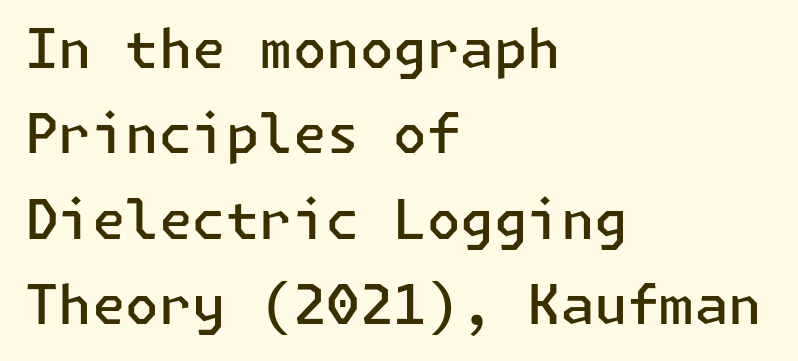
{"serif": "no", "italic": "no", "bold": "semi", "weight": "semibold", "width": "normal", "stroke_contrast": "low", "x_height": "medium", "underline": "no", "align": "left", "line_spacing": "normal", "line_spacing_ratio": 1.58, "letter_spacing": "normal", "letter_spacing_em": 0.0, "glyph_px": 54}
